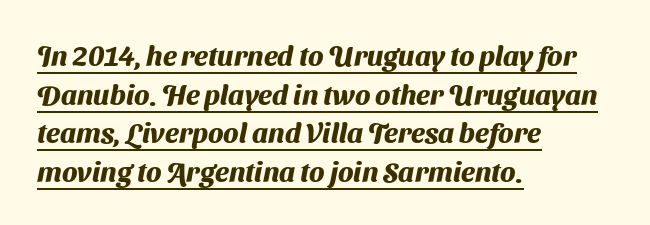
Q: Is the text bold? A: Yes.
Q: Is the typeface a serif or a sans-serif typeface? A: Sans-serif.
Q: Is the text underlined? A: Yes.
Q: How is the paragraph aligned? A: Left-aligned.
Q: Is the spacing between letters normal or unusually wide? A: Normal.
Q: Is the spacing between lines tight, normal or loose? A: Normal.
Q: Width (condensed, normal, or wide)? A: Normal.
Q: Stroke contrast? A: Medium.
Q: x-height? A: Medium.
Q: Monospaced? A: No.
